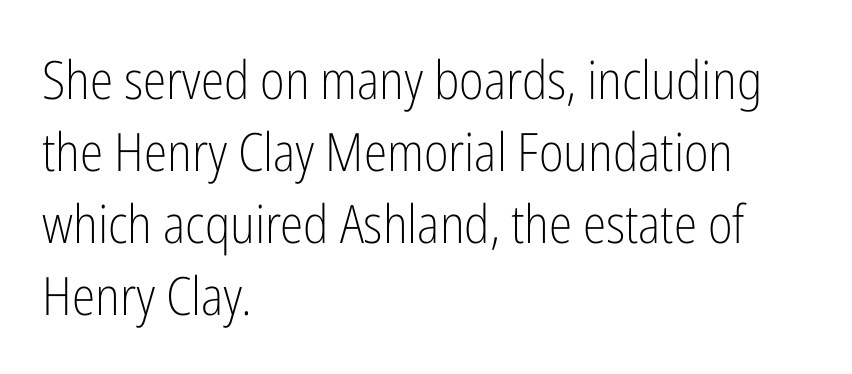
{"serif": "no", "italic": "no", "bold": "no", "weight": "light", "width": "condensed", "stroke_contrast": "low", "x_height": "medium", "monospaced": "no", "underline": "no", "align": "left", "line_spacing": "normal", "line_spacing_ratio": 1.36, "letter_spacing": "normal", "letter_spacing_em": 0.0, "glyph_px": 53}
